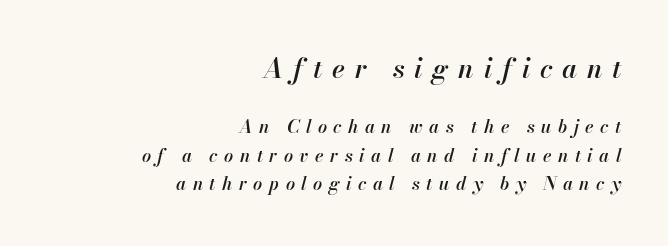
The passage shown is semibold, sitting just below true bold. Designer's note — italics engaged. Honestly, the row spacing looks completely unremarkable. Look at the tracking — it's clearly loosened, letters drifting apart.
